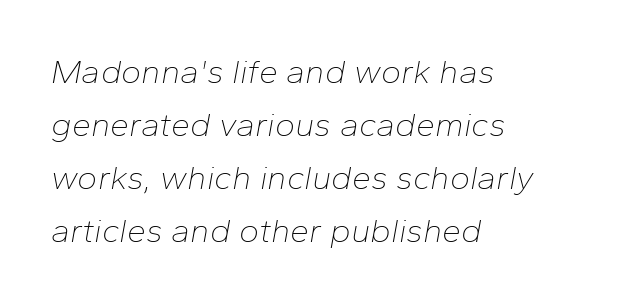
Q: Is the text bold? A: No.
Q: Is the text italic (slanted)? A: Yes, it leans right by about 10 degrees.
Q: Is the text underlined? A: No.
Q: How is the paragraph aligned? A: Left-aligned.
Q: Is the spacing between letters normal or unusually wide? A: Normal.
Q: Is the spacing between lines tight, normal or loose? A: Normal.
Q: Width (condensed, normal, or wide)? A: Normal.
Q: Stroke contrast? A: Low.
Q: x-height? A: Medium.
Q: Monospaced? A: No.
